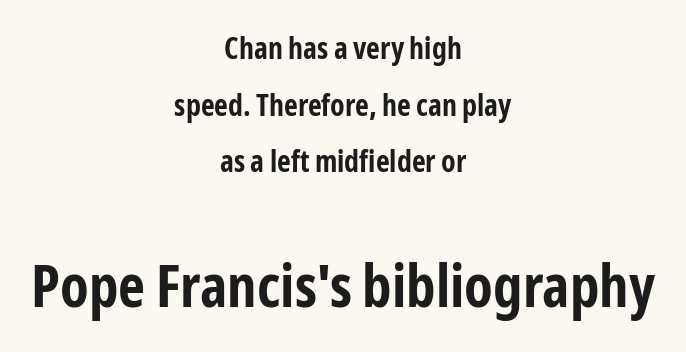
Q: Is the text bold? A: Yes.
Q: Is the text italic (slanted)? A: No, it is upright.
Q: Is the typeface a serif or a sans-serif typeface? A: Sans-serif.
Q: Is the text underlined? A: No.
Q: How is the paragraph aligned? A: Centered.
Q: Is the spacing between letters normal or unusually wide? A: Normal.
Q: Which block of text is set in a larger size, the first (top) or the second (bottom)? A: The second (bottom) one.
Q: Width (condensed, normal, or wide)? A: Condensed.
Q: Stroke contrast? A: Low.
Q: x-height? A: Medium.
Q: Monospaced? A: No.
